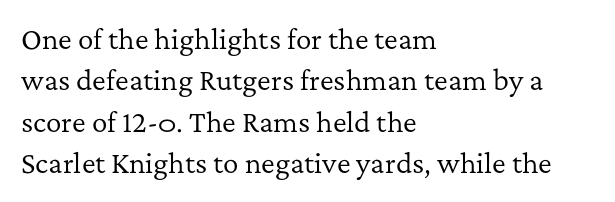
Q: Is the text bold? A: No.
Q: Is the text italic (slanted)? A: No, it is upright.
Q: Is the text underlined? A: No.
Q: How is the paragraph aligned? A: Left-aligned.
Q: Is the spacing between letters normal or unusually wide? A: Normal.
Q: Is the spacing between lines tight, normal or loose? A: Normal.
